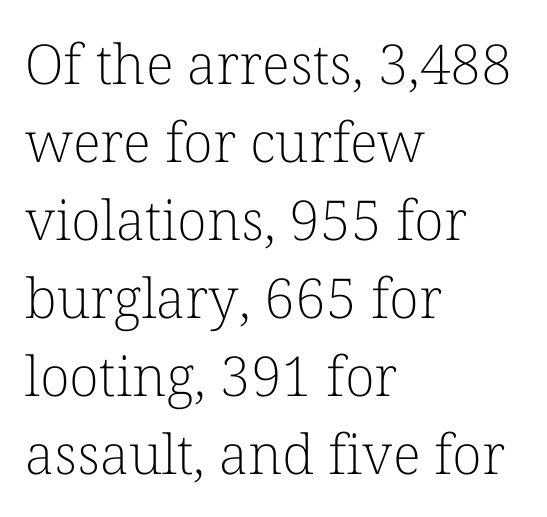
The image shows 55 px light serif type, upright; set left-aligned, normal line spacing (1.42x), normal letter spacing, not underlined; low stroke contrast and a medium x-height.
